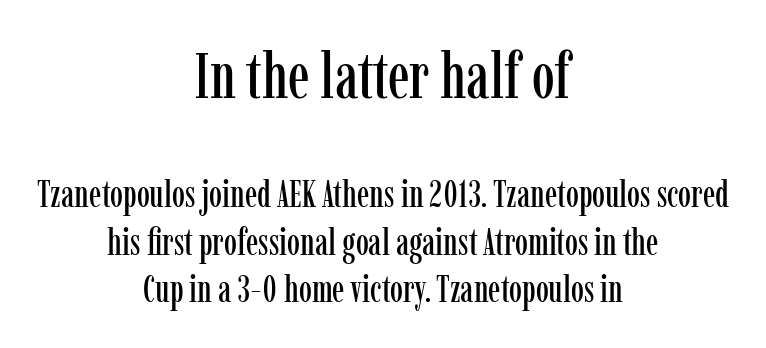
{"serif": "yes", "italic": "no", "width": "condensed", "stroke_contrast": "low", "x_height": "medium", "monospaced": "no", "underline": "no", "align": "center", "line_spacing": "normal", "line_spacing_ratio": 1.28, "letter_spacing": "normal", "letter_spacing_em": 0.0, "larger_block": "first", "size_ratio": 1.76, "glyph_px": 65}
